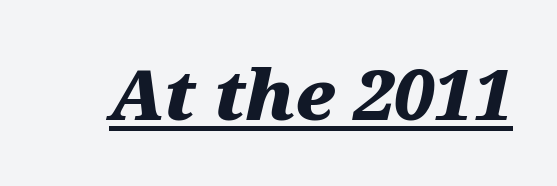
Q: Is the text bold? A: Yes.
Q: Is the text italic (slanted)? A: Yes, it leans right by about 12 degrees.
Q: Is the text underlined? A: Yes.
Q: Is the spacing between letters normal or unusually wide? A: Normal.
Q: Width (condensed, normal, or wide)? A: Wide.
Q: Stroke contrast? A: Medium.
Q: x-height? A: Medium.
Q: Monospaced? A: No.
